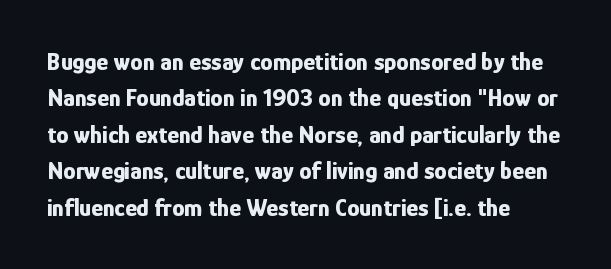
The letters are bold, with thick, heavy strokes. If you measured baseline to baseline, you'd find a middling distance. Posture: straight, roman, zero tilt. No word sits above an underline.
